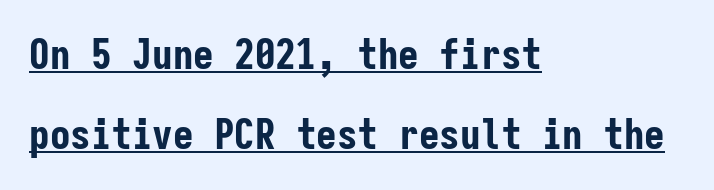
The image shows 41 px bold, condensed sans-serif type, upright, monospaced; set left-aligned, loose line spacing (1.94x), normal letter spacing, underlined; low stroke contrast and a medium x-height.
